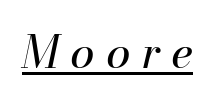
Weight: regular or lighter. Underline: present. Spacing verdict: proportional, widths tailored to each character. Observe the lean: these are italic letterforms. Short note: letters widely spaced.
